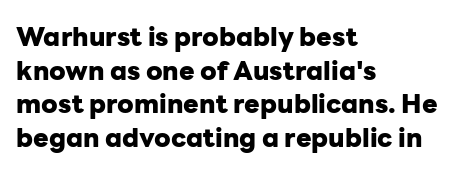
The image shows 26 px bold type, upright; set left-aligned, normal line spacing (1.29x), normal letter spacing, not underlined.
